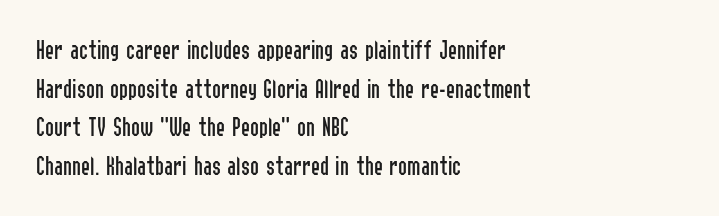
Q: Is the text bold? A: No.
Q: Is the text italic (slanted)? A: No, it is upright.
Q: Is the text underlined? A: No.
Q: How is the paragraph aligned? A: Left-aligned.
Q: Is the spacing between letters normal or unusually wide? A: Normal.
Q: Is the spacing between lines tight, normal or loose? A: Normal.
